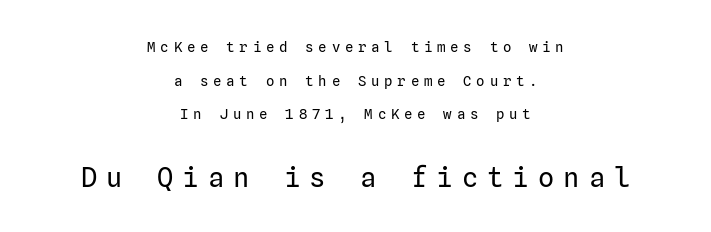
Where is the straight margin? There isn't one; the lines are centered. The string is rendered with underlining switched off. Look at the glyph heights: the lower group is clearly the bigger setting. One glance says open: line gaps are wider than usual. Counters stay open thanks to moderate or lighter strokes.
